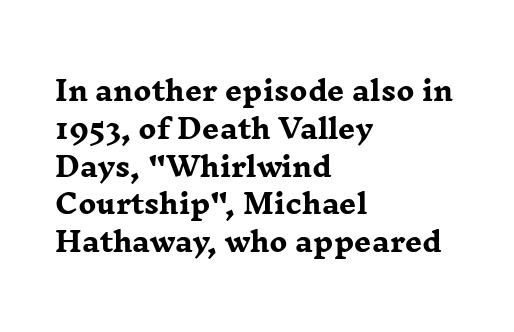
Q: Is the text bold? A: Yes.
Q: Is the text italic (slanted)? A: No, it is upright.
Q: Is the text underlined? A: No.
Q: How is the paragraph aligned? A: Left-aligned.
Q: Is the spacing between letters normal or unusually wide? A: Normal.
Q: Is the spacing between lines tight, normal or loose? A: Normal.
